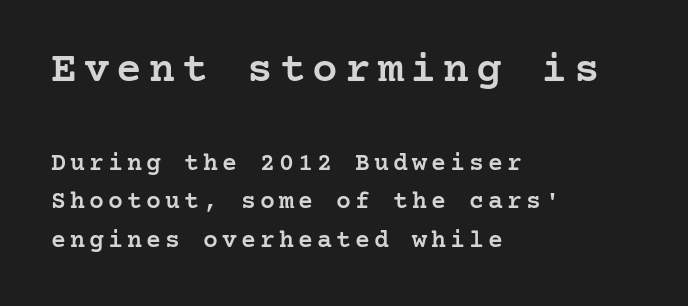
{"serif": "yes", "italic": "no", "bold": "semi", "weight": "semibold", "width": "normal", "stroke_contrast": "low", "x_height": "medium", "underline": "no", "align": "left", "line_spacing": "normal", "line_spacing_ratio": 1.54, "larger_block": "first", "size_ratio": 1.72, "glyph_px": 43}
